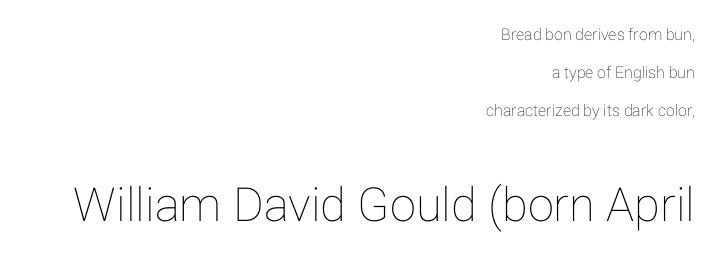
Q: Is the text italic (slanted)? A: No, it is upright.
Q: Is the text underlined? A: No.
Q: How is the paragraph aligned? A: Right-aligned.
Q: Is the spacing between letters normal or unusually wide? A: Normal.
Q: Is the spacing between lines tight, normal or loose? A: Loose.
Q: Which block of text is set in a larger size, the first (top) or the second (bottom)? A: The second (bottom) one.
Q: Width (condensed, normal, or wide)? A: Normal.
Q: Stroke contrast? A: Low.
Q: x-height? A: Medium.
Q: Monospaced? A: No.
